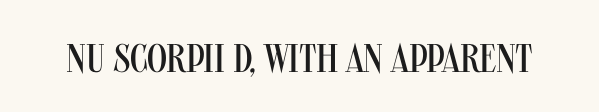
{"serif": "no", "italic": "no", "bold": "no", "weight": "regular", "width": "condensed", "stroke_contrast": "medium", "x_height": "large", "monospaced": "no", "underline": "no", "letter_spacing": "normal", "letter_spacing_em": 0.0, "glyph_px": 40}
